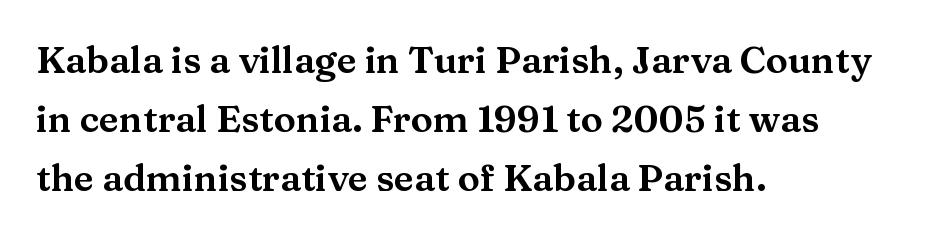
The image shows 37 px wide serif type, upright; set left-aligned, normal line spacing (1.6x), normal letter spacing, not underlined; medium stroke contrast and a medium x-height.
